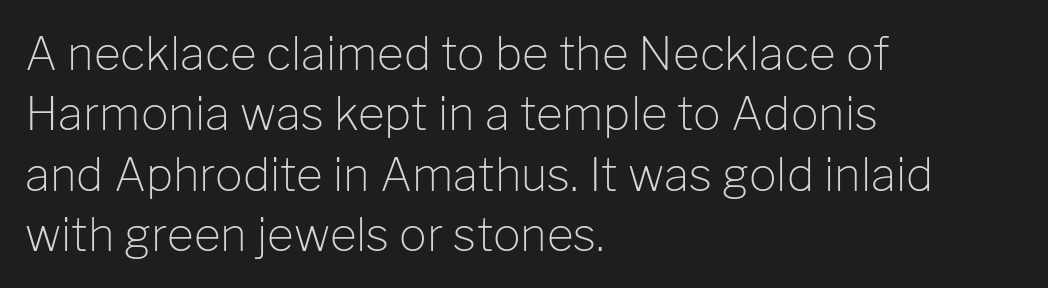
{"serif": "no", "italic": "no", "bold": "no", "weight": "light", "width": "normal", "stroke_contrast": "low", "x_height": "medium", "monospaced": "no", "underline": "no", "align": "left", "line_spacing": "normal", "line_spacing_ratio": 1.31, "letter_spacing": "normal", "letter_spacing_em": 0.0, "glyph_px": 46}
